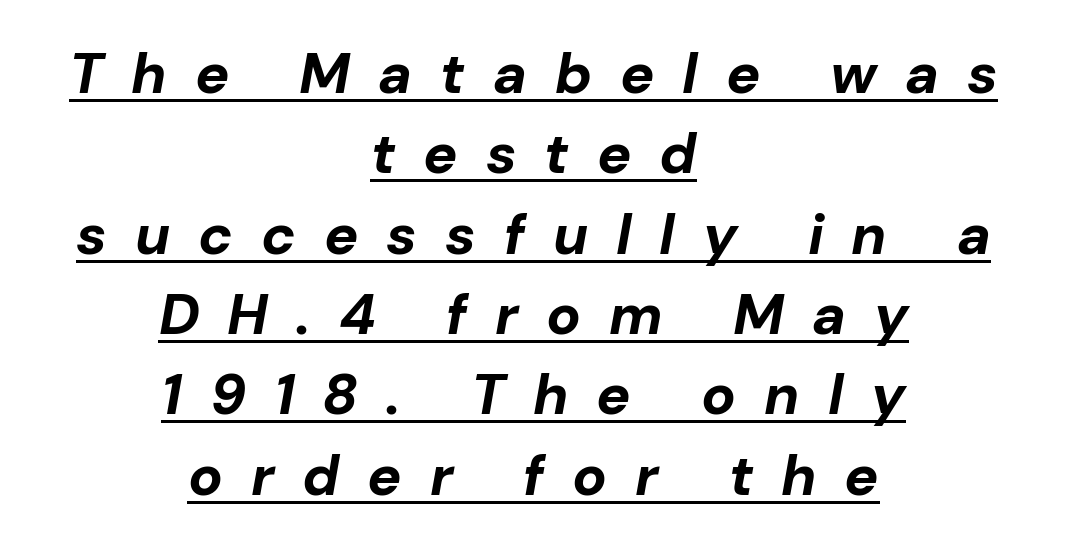
Spacing verdict: proportional, widths tailored to each character. The passage shown is underscored from start to finish. Strokes here are thick enough to call this a true bold. Teacher's note: observe the equal gaps on both sides — that is centered alignment. Slanted lettering throughout.
